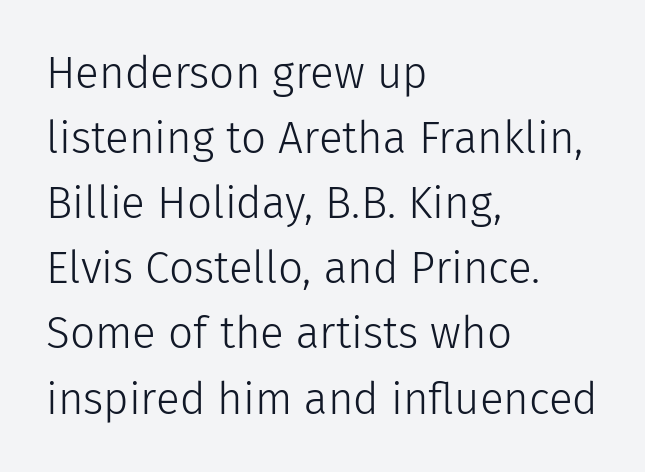
{"serif": "no", "italic": "no", "bold": "no", "weight": "light", "width": "normal", "stroke_contrast": "low", "x_height": "medium", "monospaced": "no", "underline": "no", "align": "left", "line_spacing": "normal", "line_spacing_ratio": 1.48, "letter_spacing": "normal", "letter_spacing_em": 0.0, "glyph_px": 44}
